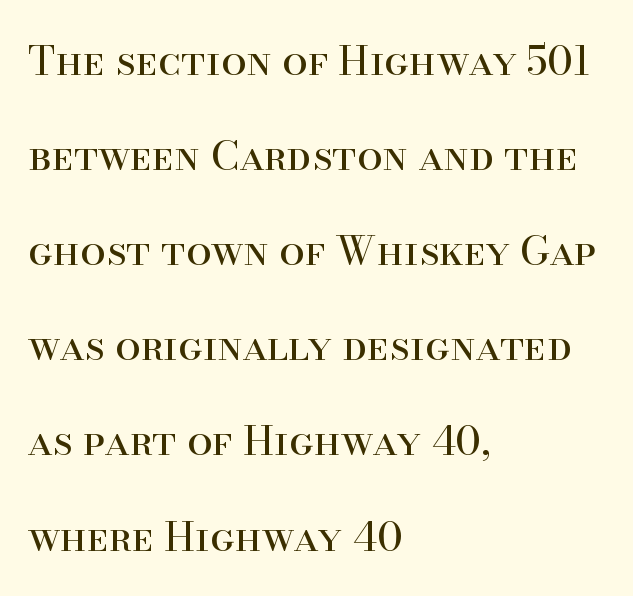
The image shows 41 px regular-weight serif type, upright; set left-aligned, loose line spacing (2.32x), normal letter spacing, not underlined; high stroke contrast and a small x-height.
